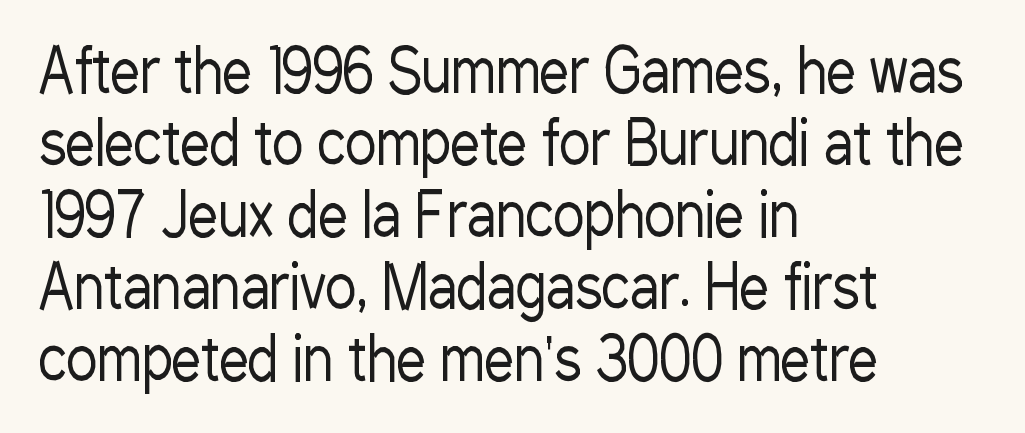
{"serif": "no", "italic": "no", "bold": "no", "weight": "regular", "width": "condensed", "stroke_contrast": "low", "x_height": "medium", "monospaced": "no", "underline": "no", "align": "left", "line_spacing_ratio": 1.22, "letter_spacing": "normal", "letter_spacing_em": 0.0, "glyph_px": 59}
